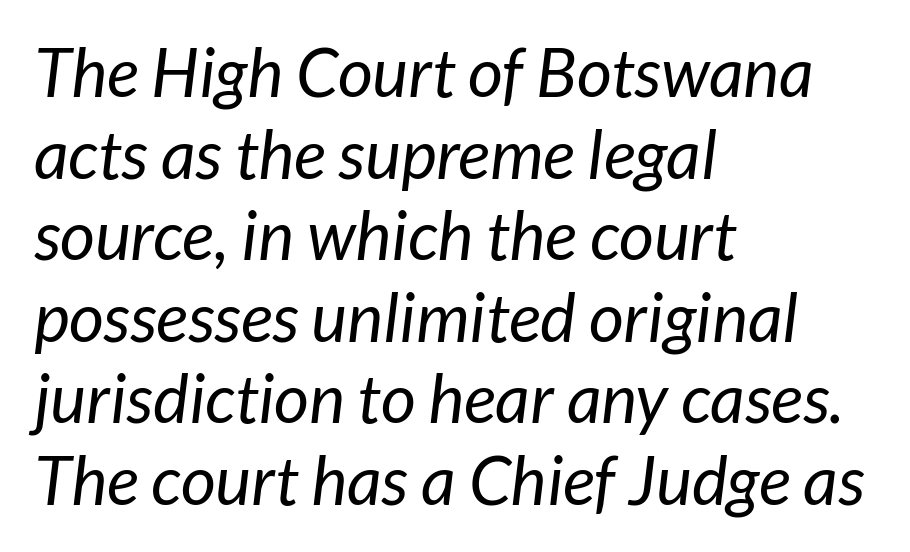
The image shows 68 px regular-weight sans-serif type; set left-aligned, line spacing 1.2x, normal letter spacing, not underlined; low stroke contrast and a medium x-height.
